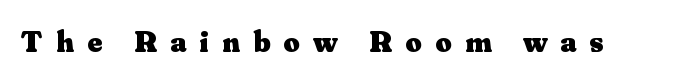
{"serif": "yes", "italic": "no", "bold": "yes", "weight": "heavy", "width": "normal", "stroke_contrast": "medium", "x_height": "small", "monospaced": "no", "underline": "no", "letter_spacing": "wide", "letter_spacing_em": 0.43, "glyph_px": 31}
